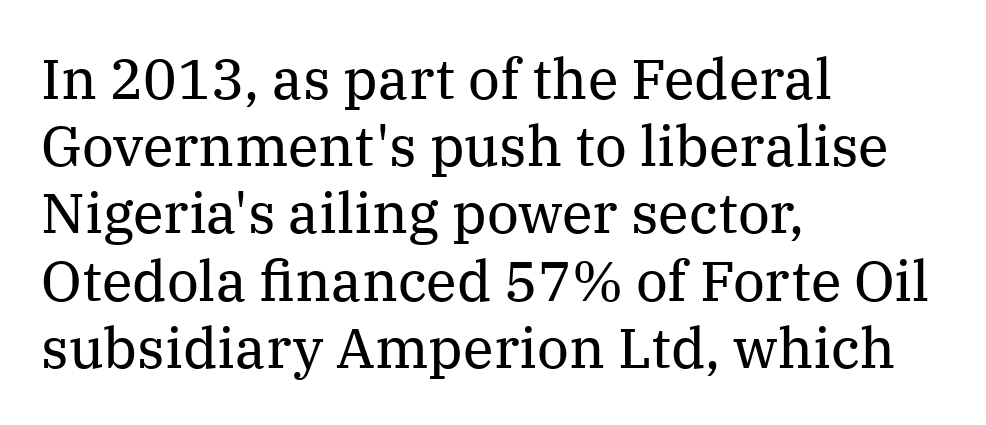
The image shows 56 px regular-weight serif type, upright; set left-aligned, line spacing 1.2x, normal letter spacing, not underlined; medium stroke contrast and a medium x-height.
